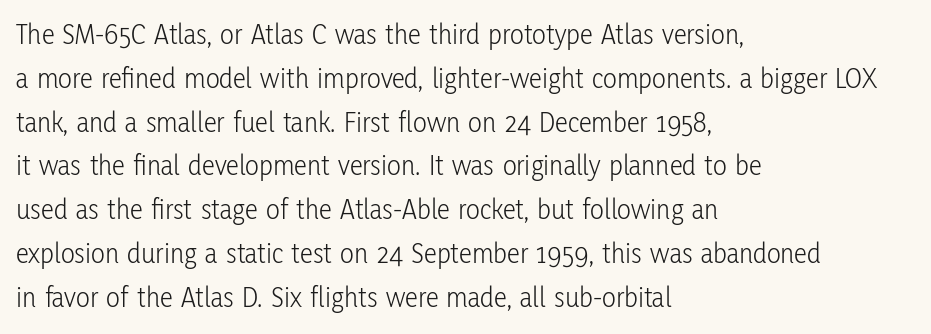
Q: Is the text bold? A: No.
Q: Is the text italic (slanted)? A: No, it is upright.
Q: Is the typeface a serif or a sans-serif typeface? A: Sans-serif.
Q: Is the text underlined? A: No.
Q: How is the paragraph aligned? A: Left-aligned.
Q: Is the spacing between letters normal or unusually wide? A: Normal.
Q: Is the spacing between lines tight, normal or loose? A: Normal.
Q: Width (condensed, normal, or wide)? A: Condensed.
Q: Stroke contrast? A: Low.
Q: x-height? A: Medium.
Q: Monospaced? A: No.
